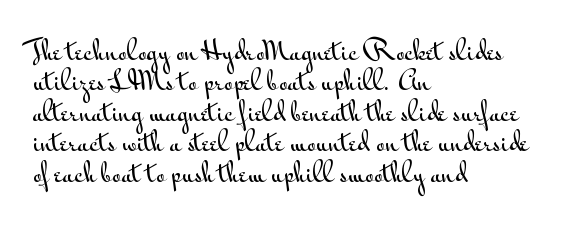
Q: Is the text italic (slanted)? A: Yes.
Q: Is the text underlined? A: No.
Q: How is the paragraph aligned? A: Left-aligned.
Q: Is the spacing between letters normal or unusually wide? A: Normal.
